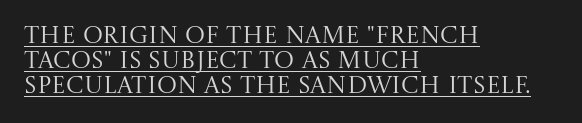
Q: Is the text bold? A: No.
Q: Is the text italic (slanted)? A: No, it is upright.
Q: Is the text underlined? A: Yes.
Q: How is the paragraph aligned? A: Left-aligned.
Q: Is the spacing between letters normal or unusually wide? A: Normal.
Q: Is the spacing between lines tight, normal or loose? A: Tight.
